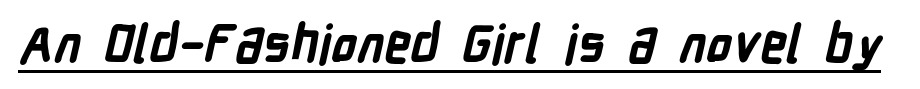
The image shows 52 px bold, condensed sans-serif type; set normal letter spacing, underlined; low stroke contrast and a medium x-height.
